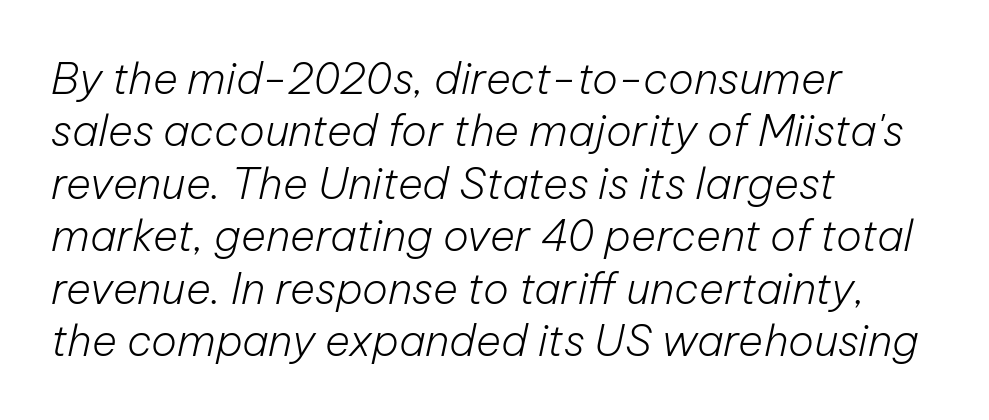
{"italic": "yes", "lean": "right", "slant_degrees": 12, "bold": "no", "weight": "light", "width": "normal", "stroke_contrast": "low", "x_height": "medium", "monospaced": "no", "underline": "no", "align": "left", "line_spacing_ratio": 1.22, "letter_spacing": "normal", "letter_spacing_em": 0.0, "glyph_px": 43}
